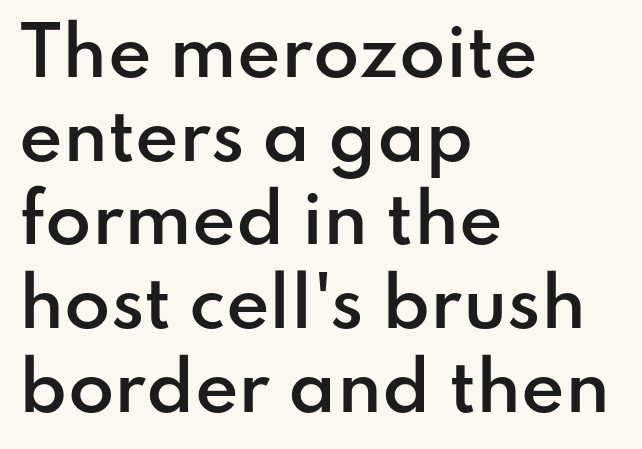
Q: Is the text bold? A: Semi-bold.
Q: Is the text italic (slanted)? A: No, it is upright.
Q: Is the typeface a serif or a sans-serif typeface? A: Sans-serif.
Q: Is the text underlined? A: No.
Q: How is the paragraph aligned? A: Left-aligned.
Q: Is the spacing between letters normal or unusually wide? A: Normal.
Q: Is the spacing between lines tight, normal or loose? A: Normal.
Q: Width (condensed, normal, or wide)? A: Normal.
Q: Stroke contrast? A: Low.
Q: x-height? A: Small.
Q: Monospaced? A: No.
